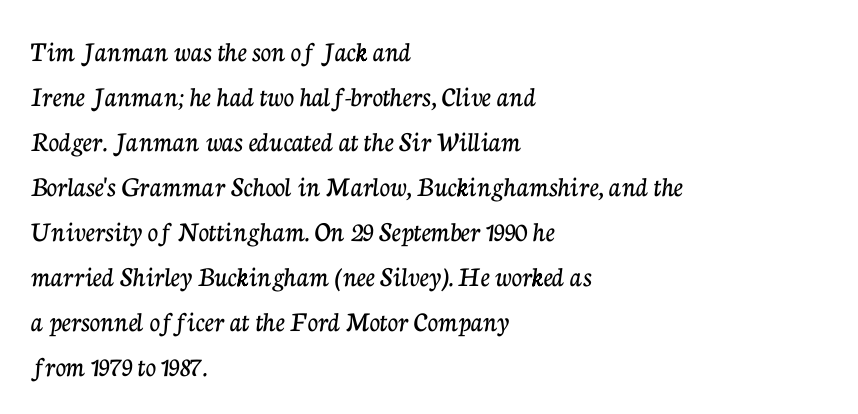
Q: Is the text italic (slanted)? A: Yes.
Q: Is the typeface a serif or a sans-serif typeface? A: Serif.
Q: Is the text underlined? A: No.
Q: How is the paragraph aligned? A: Left-aligned.
Q: Is the spacing between letters normal or unusually wide? A: Normal.
Q: Is the spacing between lines tight, normal or loose? A: Normal.
Q: Width (condensed, normal, or wide)? A: Normal.
Q: Stroke contrast? A: Low.
Q: x-height? A: Medium.
Q: Monospaced? A: No.
